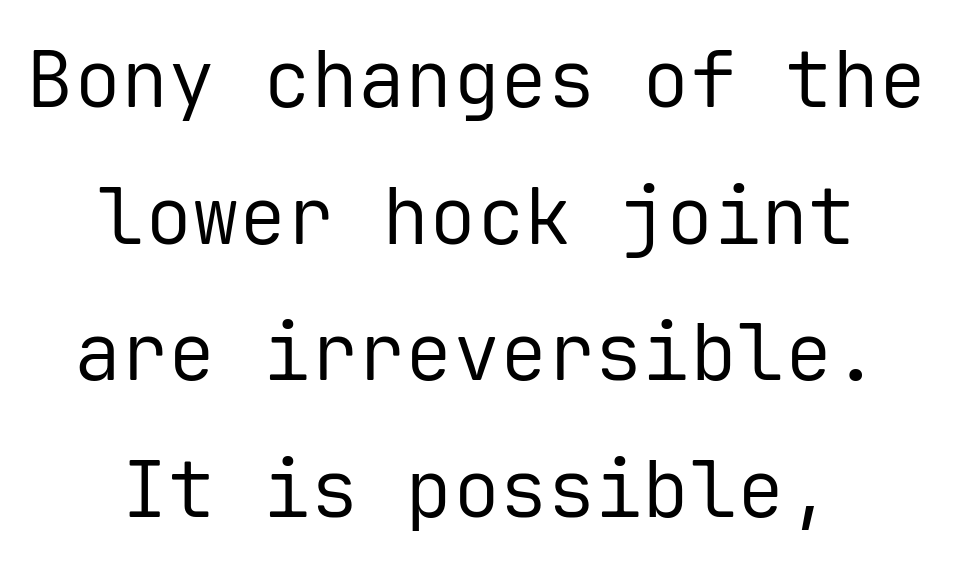
{"serif": "no", "italic": "no", "bold": "no", "weight": "regular", "width": "normal", "stroke_contrast": "low", "x_height": "medium", "monospaced": "yes", "underline": "no", "align": "center", "line_spacing_ratio": 1.73, "letter_spacing": "normal", "letter_spacing_em": 0.0, "glyph_px": 79}
